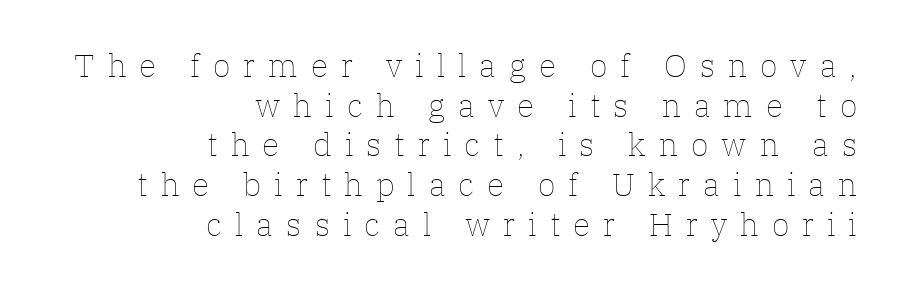
The image shows 32 px thin type, upright; set right-aligned, line spacing 1.24x, unusually wide letter spacing (+0.41 em), not underlined; low stroke contrast and a medium x-height.
